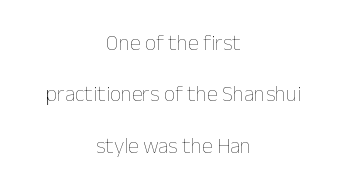
Rendered with straight, roman letterforms. No word sits above an underline. Notice how the passage keeps no hard edge, just a central spine. Nothing unusual about the tracking: characters are spaced as the font intends. The letters look calm and open, with moderate or lighter stems.
